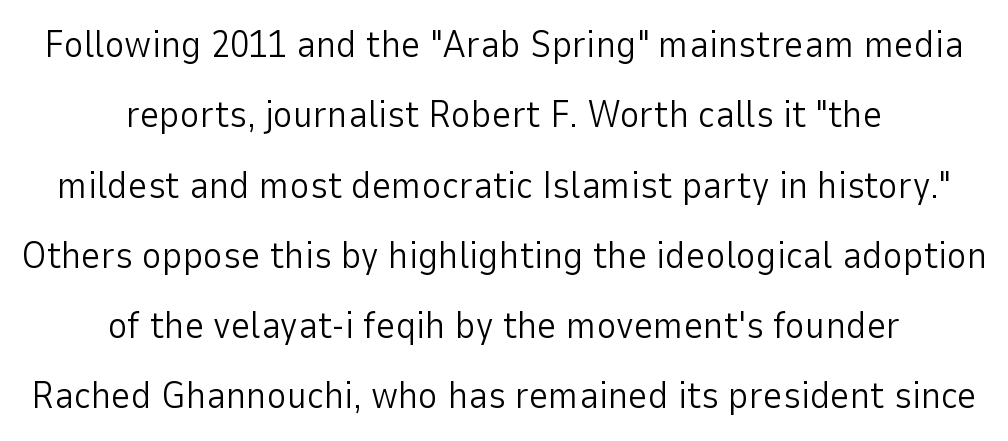
{"serif": "no", "italic": "no", "bold": "no", "weight": "light", "width": "normal", "stroke_contrast": "low", "x_height": "medium", "monospaced": "no", "underline": "no", "align": "center", "line_spacing_ratio": 1.85, "letter_spacing": "normal", "letter_spacing_em": 0.0, "glyph_px": 38}
